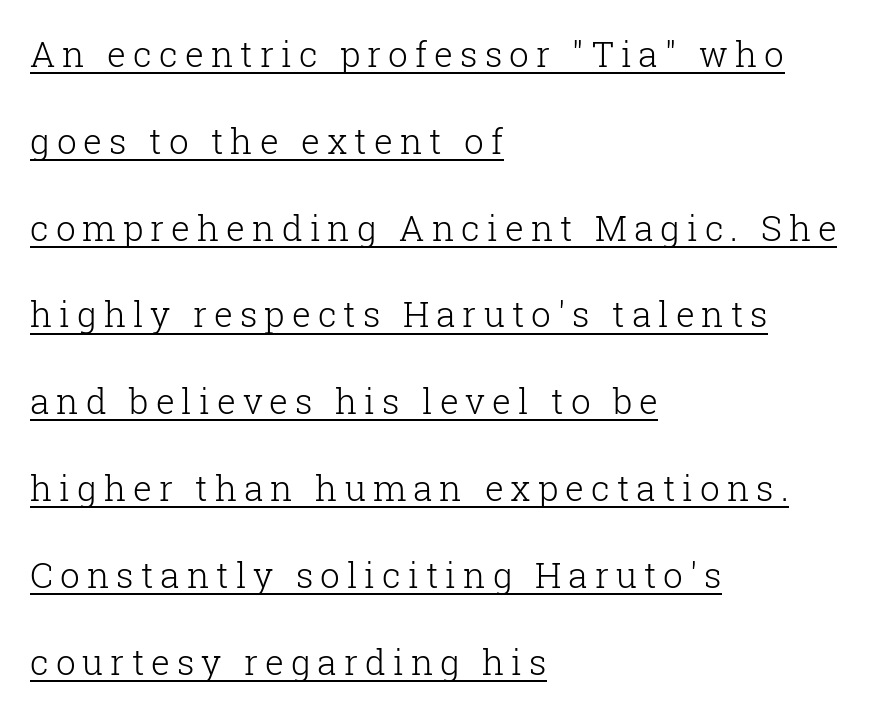
The image shows 35 px light serif type, upright; set left-aligned, loose line spacing (2.48x), unusually wide letter spacing (+0.2 em), underlined; low stroke contrast and a medium x-height.
